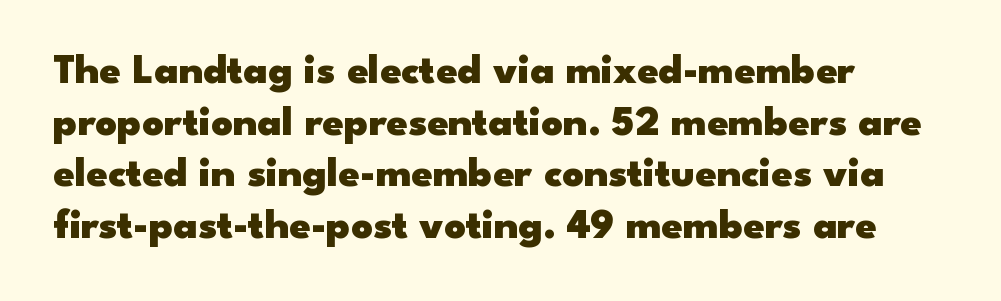
How are the letters spaced? Ordinarily, with no added tracking. Each row of text sits above clean, open space. Each glyph is drawn with heavy, bold strokes. Leftover space on each line is placed entirely after the last word. Vertical strokes here are truly vertical.
